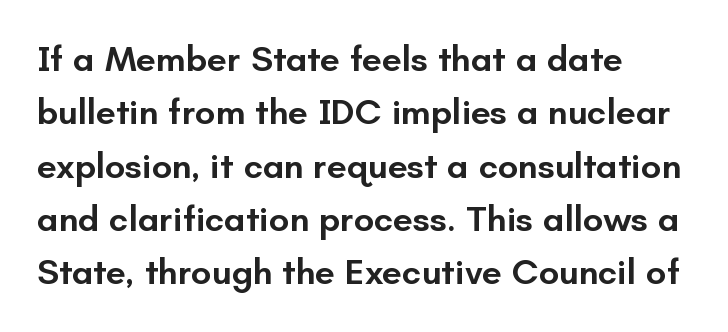
{"serif": "no", "italic": "no", "bold": "semi", "weight": "semibold", "width": "normal", "stroke_contrast": "low", "x_height": "small", "monospaced": "no", "underline": "no", "align": "left", "line_spacing": "normal", "line_spacing_ratio": 1.48, "letter_spacing": "normal", "letter_spacing_em": 0.0, "glyph_px": 36}
